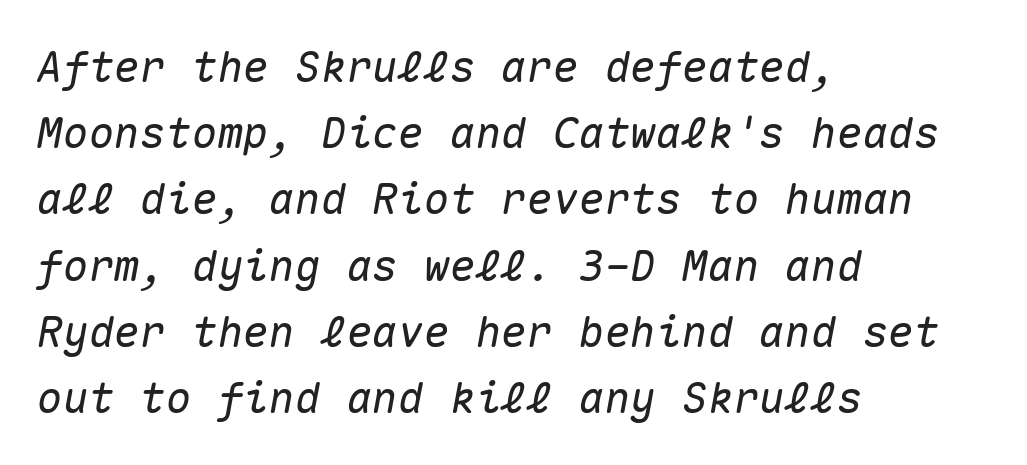
Baseline-to-baseline distance is the conventional proportion of letter height. The passage shown leans; its letterforms are oblique. Tracking value appears to be zero — textbook default spacing. Descender tails drop into unmarked territory. Note the uniform advance width — an 'i' takes as much space as an 'm'. The paragraph has a hard left edge and a soft right edge.
